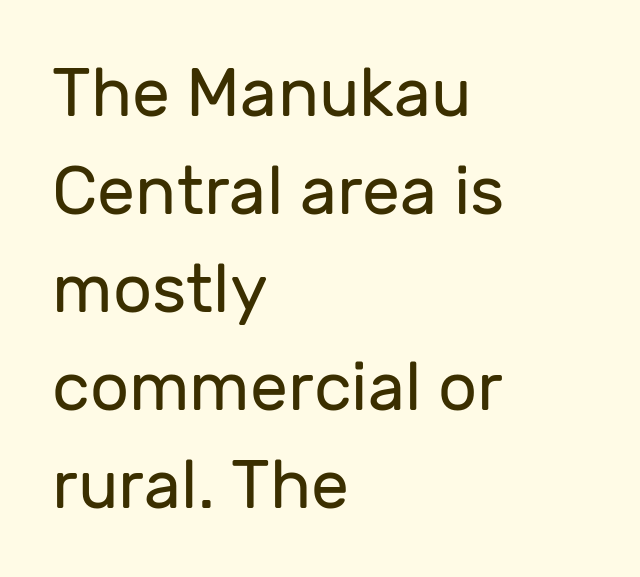
The image shows 68 px regular-weight sans-serif type, upright; set left-aligned, normal line spacing (1.44x), normal letter spacing, not underlined; low stroke contrast and a medium x-height.
